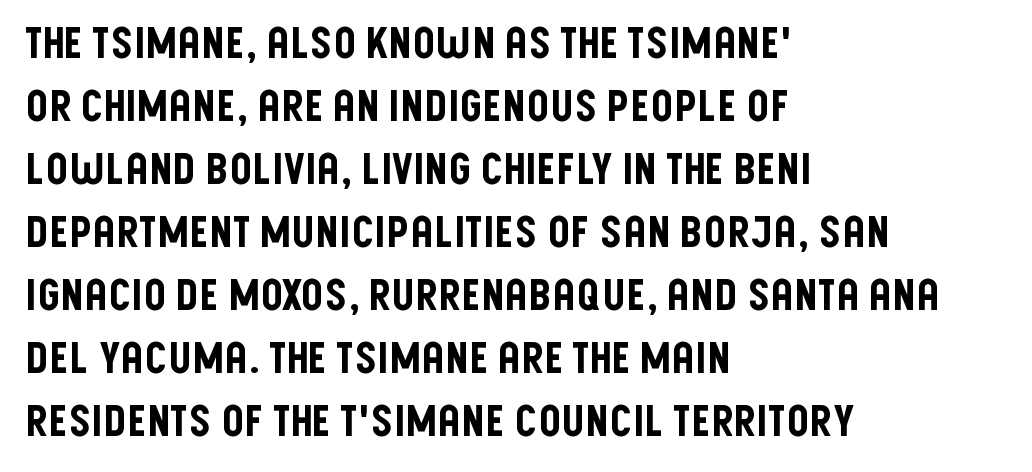
{"serif": "no", "italic": "no", "width": "condensed", "stroke_contrast": "low", "x_height": "large", "monospaced": "no", "underline": "no", "align": "left", "line_spacing": "normal", "line_spacing_ratio": 1.43, "letter_spacing": "normal", "letter_spacing_em": 0.0, "glyph_px": 44}
